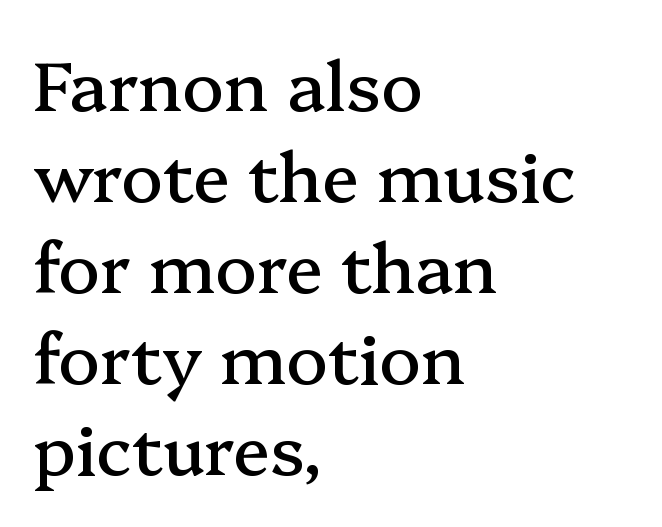
Q: Is the text italic (slanted)? A: No, it is upright.
Q: Is the typeface a serif or a sans-serif typeface? A: Serif.
Q: Is the text underlined? A: No.
Q: How is the paragraph aligned? A: Left-aligned.
Q: Is the spacing between letters normal or unusually wide? A: Normal.
Q: Is the spacing between lines tight, normal or loose? A: Normal.
Q: Width (condensed, normal, or wide)? A: Normal.
Q: Stroke contrast? A: Medium.
Q: x-height? A: Medium.
Q: Monospaced? A: No.
